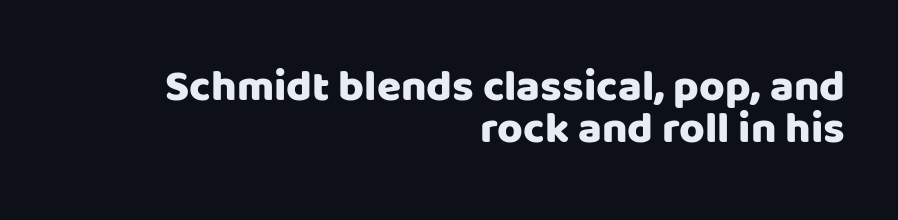
Q: Is the text italic (slanted)? A: No, it is upright.
Q: Is the typeface a serif or a sans-serif typeface? A: Sans-serif.
Q: Is the text underlined? A: No.
Q: How is the paragraph aligned? A: Right-aligned.
Q: Is the spacing between letters normal or unusually wide? A: Normal.
Q: Is the spacing between lines tight, normal or loose? A: Tight.
Q: Width (condensed, normal, or wide)? A: Normal.
Q: Stroke contrast? A: Low.
Q: x-height? A: Large.
Q: Monospaced? A: No.
